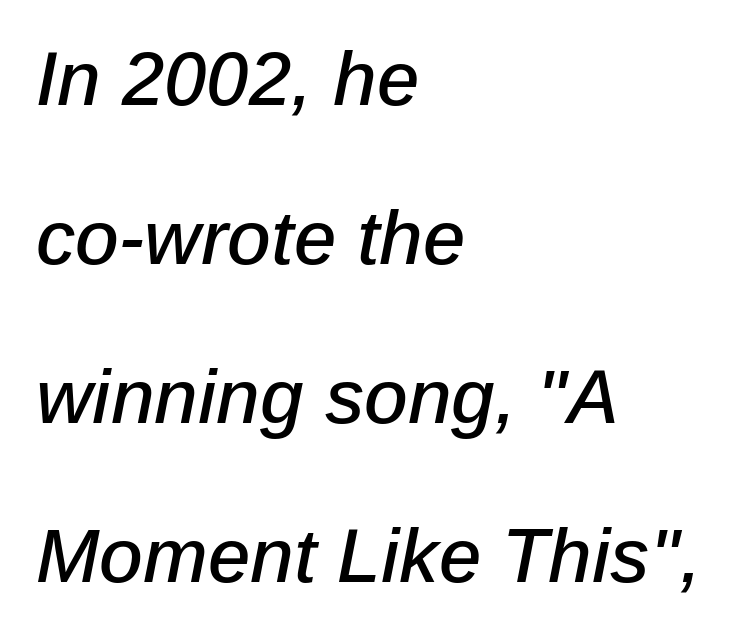
{"italic": "yes", "lean": "right", "slant_degrees": 12, "width": "normal", "stroke_contrast": "low", "x_height": "medium", "monospaced": "no", "underline": "no", "align": "left", "line_spacing": "loose", "line_spacing_ratio": 2.09, "letter_spacing": "normal", "letter_spacing_em": 0.0, "glyph_px": 76}
